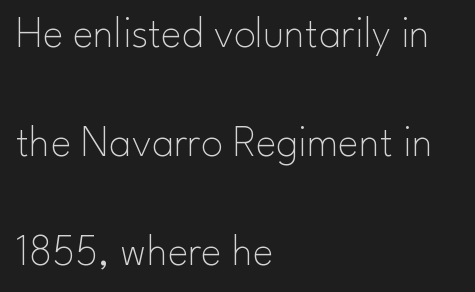
The image shows 44 px thin sans-serif type, upright; set left-aligned, loose line spacing (2.48x), normal letter spacing, not underlined; low stroke contrast and a small x-height.
